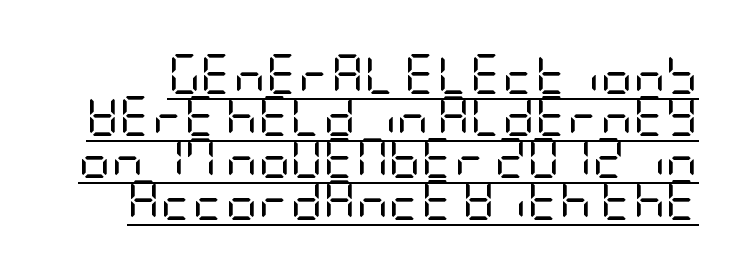
The image shows 40 px regular-weight, condensed sans-serif type, upright; set tight line spacing (1.05x), normal letter spacing, underlined; low stroke contrast and a large x-height.
